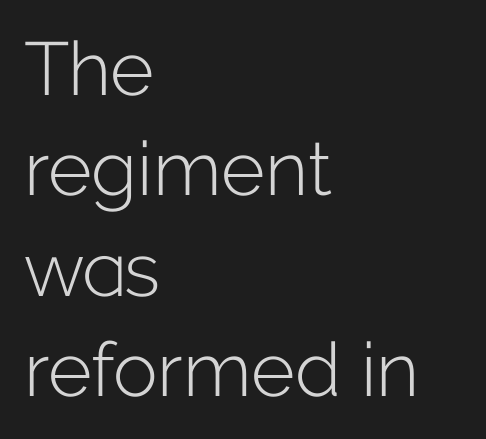
No heavy texture on the line: the type isn't bold. These lines are set flush left with a ragged right edge. The letters advance in unequal steps, a hallmark of proportional type. Plain, unruled lines of type. The face used here is rendered with its standard letterfit.
